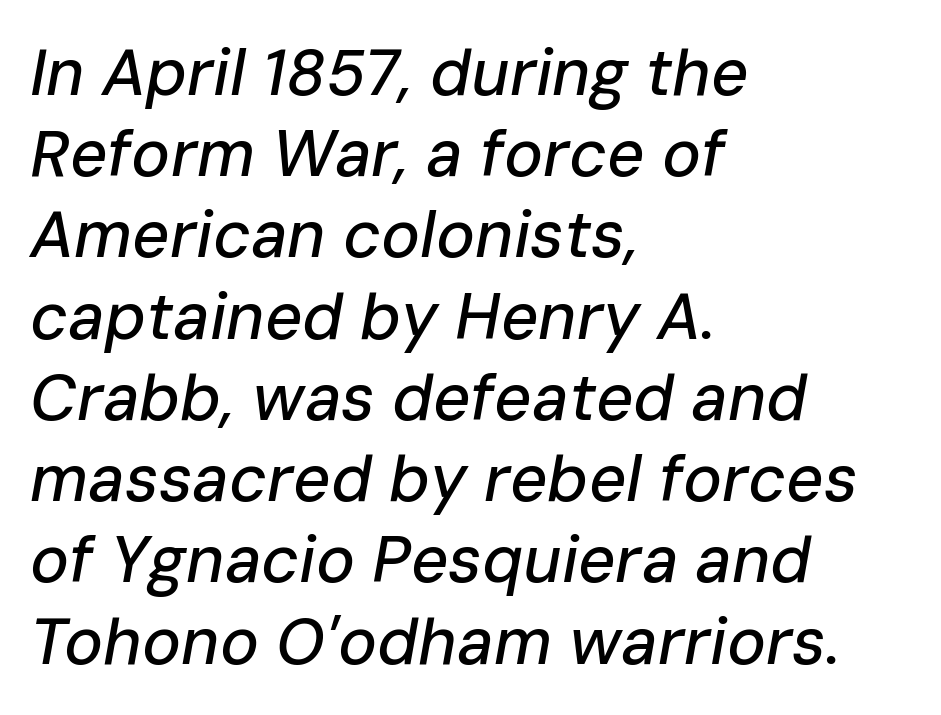
An italicized treatment has been applied to the whole sample. The strip under each line holds only bare page. Note the varied advance widths — an 'i' is clearly narrower than an 'm'. Summary of vertical rhythm: regular, with standard interline spacing. This sample is left-justified, so line endings fall wherever the words run out. Observe the ordinary spacing: letters are neighbours, not strangers.
